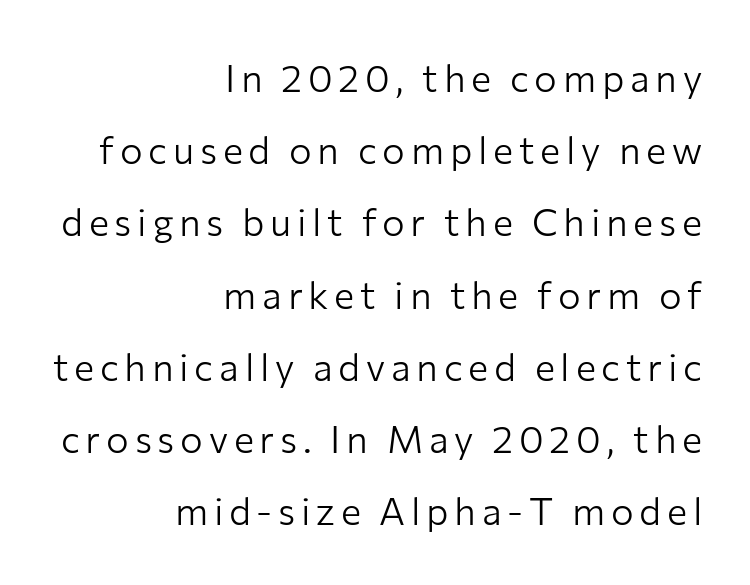
Q: Is the text bold? A: No.
Q: Is the text italic (slanted)? A: No, it is upright.
Q: Is the typeface a serif or a sans-serif typeface? A: Sans-serif.
Q: Is the text underlined? A: No.
Q: How is the paragraph aligned? A: Right-aligned.
Q: Is the spacing between lines tight, normal or loose? A: Loose.
Q: Width (condensed, normal, or wide)? A: Normal.
Q: Stroke contrast? A: Low.
Q: x-height? A: Medium.
Q: Monospaced? A: No.
